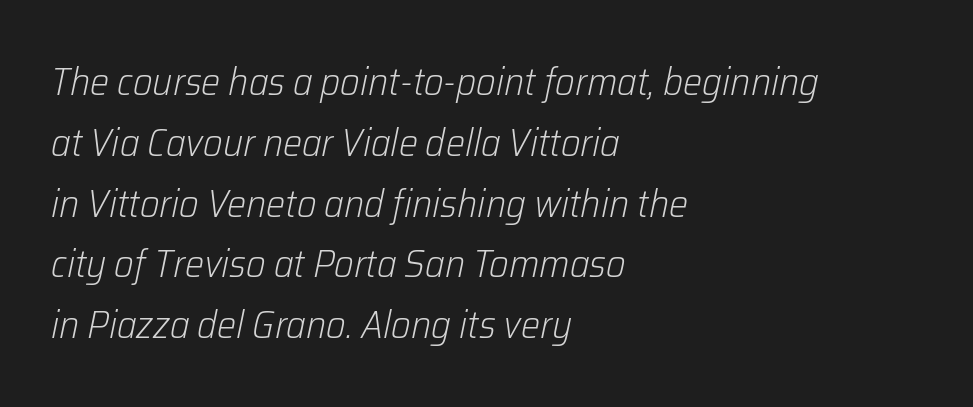
The image shows 38 px light type, italic (leaning right); set left-aligned, normal line spacing (1.6x), normal letter spacing, not underlined; low stroke contrast and a medium x-height.
